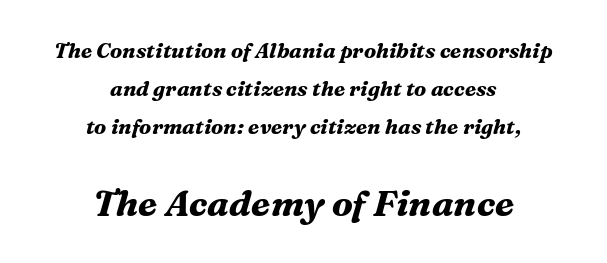
The image shows 36 px bold serif type, italic (leaning right); set centered, line spacing 1.81x, normal letter spacing, not underlined; the second (bottom) block is 1.71x larger; medium stroke contrast and a medium x-height.
